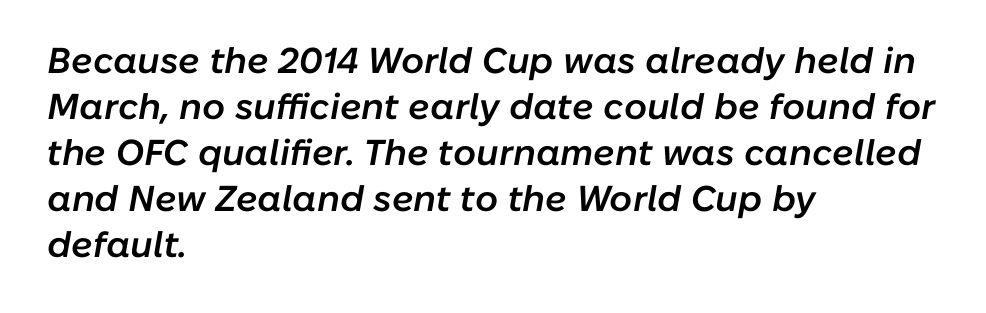
Is there much room between lines? A standard amount, neither cramped nor airy. The face used here is rendered with its standard letterfit. This sample has the flowing, uneven cadence of proportional lettering. The text carries the slant typical of an italic or oblique font. The glyphs have the mass of a demibold cut, below bold.
